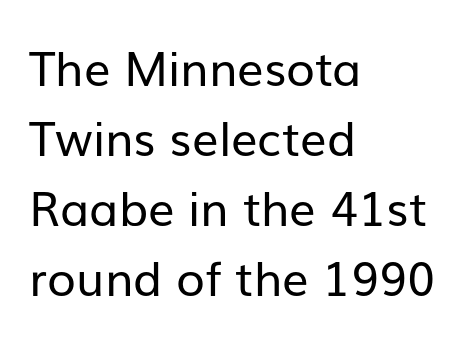
{"serif": "no", "italic": "no", "bold": "no", "weight": "regular", "width": "normal", "stroke_contrast": "low", "x_height": "medium", "monospaced": "no", "underline": "no", "align": "left", "line_spacing": "normal", "line_spacing_ratio": 1.49, "letter_spacing": "normal", "letter_spacing_em": 0.0, "glyph_px": 47}
